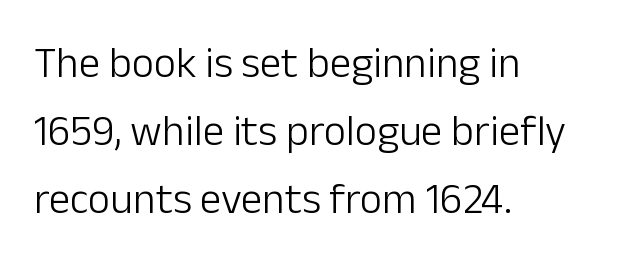
{"serif": "no", "italic": "no", "bold": "no", "weight": "light", "width": "normal", "stroke_contrast": "low", "x_height": "medium", "monospaced": "no", "underline": "no", "align": "left", "line_spacing": "normal", "line_spacing_ratio": 1.58, "letter_spacing": "normal", "letter_spacing_em": 0.0, "glyph_px": 43}
